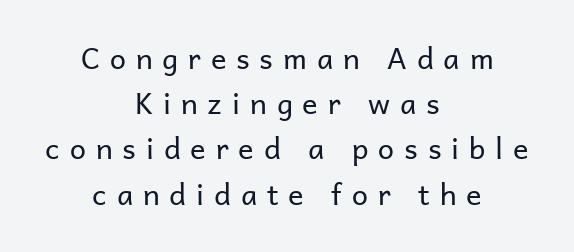
{"serif": "no", "italic": "no", "bold": "no", "weight": "regular", "width": "normal", "stroke_contrast": "low", "x_height": "medium", "monospaced": "no", "underline": "no", "align": "center", "line_spacing": "normal", "line_spacing_ratio": 1.56, "letter_spacing": "wide", "letter_spacing_em": 0.34, "glyph_px": 29}
